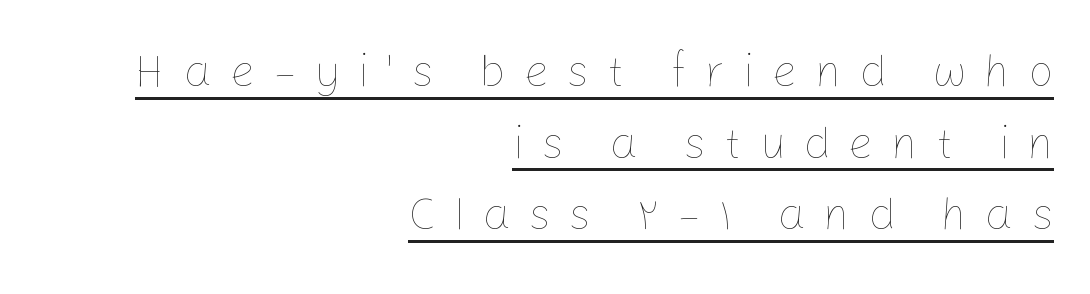
Q: Is the text bold? A: No.
Q: Is the text italic (slanted)? A: No, it is upright.
Q: Is the text underlined? A: Yes.
Q: How is the paragraph aligned? A: Right-aligned.
Q: Is the spacing between letters normal or unusually wide? A: Unusually wide.
Q: Is the spacing between lines tight, normal or loose? A: Normal.
Q: Width (condensed, normal, or wide)? A: Normal.
Q: Stroke contrast? A: Low.
Q: x-height? A: Medium.
Q: Monospaced? A: No.
